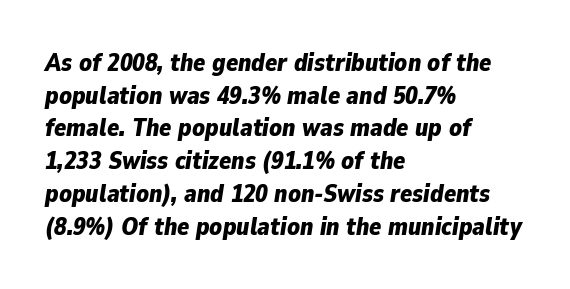
{"italic": "yes", "lean": "right", "slant_degrees": 9, "bold": "yes", "underline": "no", "align": "left", "line_spacing": "normal", "line_spacing_ratio": 1.31, "letter_spacing": "normal", "letter_spacing_em": 0.0, "glyph_px": 25}
